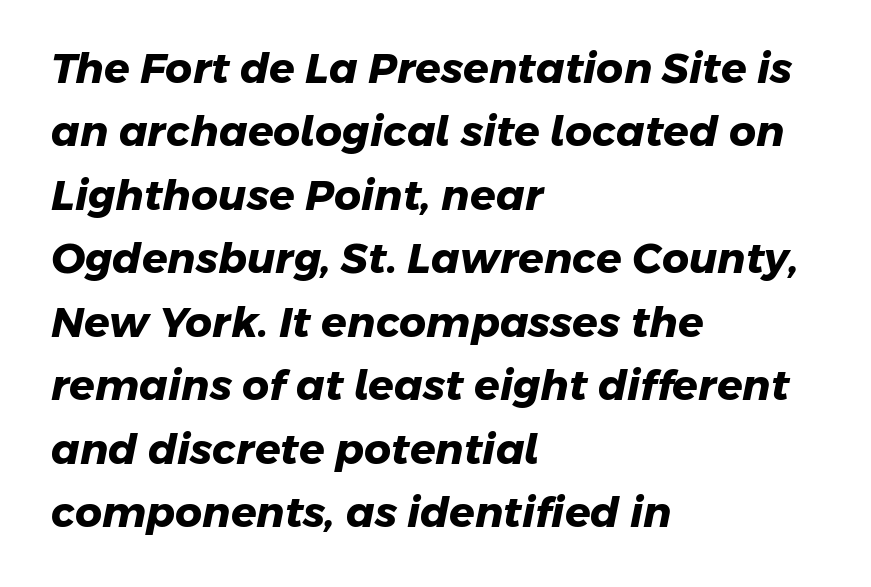
{"serif": "no", "bold": "yes", "weight": "heavy", "width": "normal", "stroke_contrast": "low", "x_height": "medium", "monospaced": "no", "underline": "no", "align": "left", "line_spacing": "normal", "line_spacing_ratio": 1.51, "letter_spacing": "normal", "letter_spacing_em": 0.0, "glyph_px": 42}
